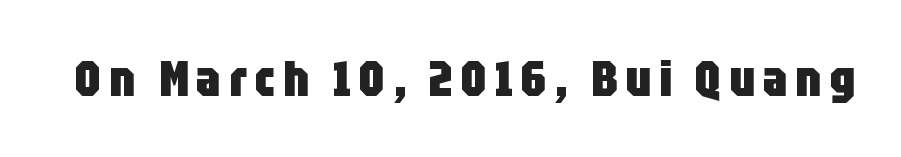
{"serif": "no", "italic": "no", "bold": "yes", "weight": "heavy", "width": "condensed", "stroke_contrast": "low", "x_height": "large", "monospaced": "no", "underline": "no", "glyph_px": 50}
